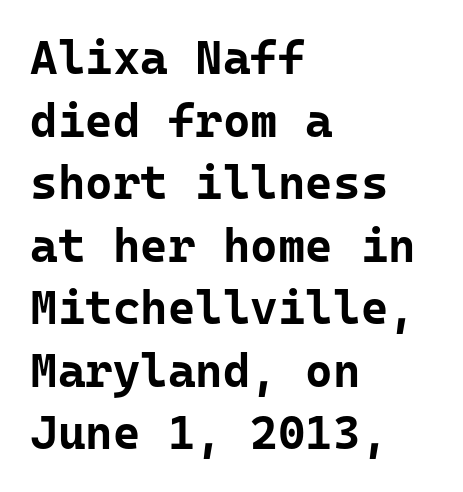
The lines are quadded left. Every character here occupies the same horizontal width, giving the sample a typewriter-like rhythm. The letters stand upright; this is a roman face. The line-height multiplier appears to be the usual default.
